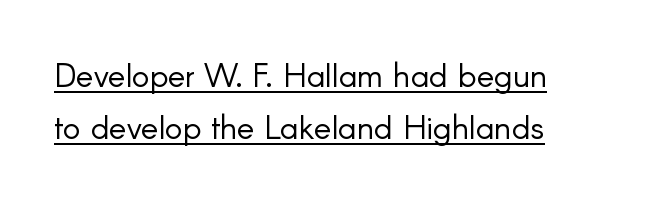
The image shows 33 px light sans-serif type, upright; set normal line spacing (1.58x), normal letter spacing, underlined; low stroke contrast and a small x-height.
